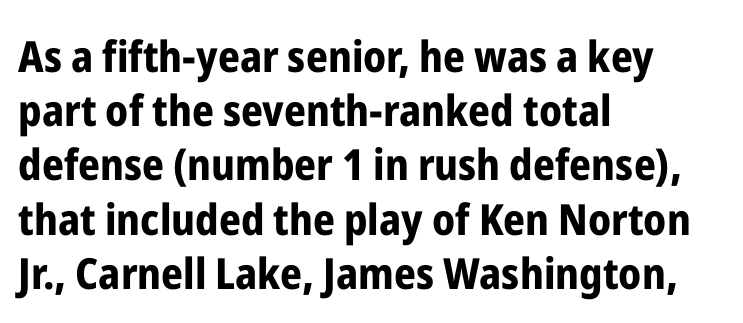
Notice how descenders clear the ascenders below comfortably — that's standard leading. Every character sits straight up, as roman type does. Proportional: the letters do not fall into vertical columns. These lines keep a tight, regular rhythm from letter to letter. Layout note: lines flush left.
